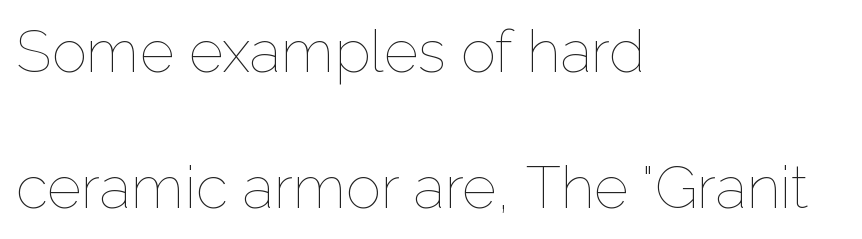
Nothing heavy about these letters — not bold at all. Quick note: not italic, upright. Leading is clearly above the norm, producing a sparse column. Has an underline been added? It has not. You could not count columns in this text — the font is proportionally spaced.
